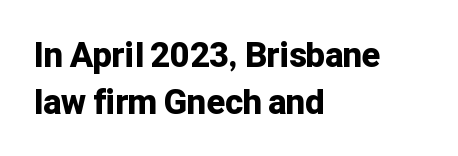
The image shows 34 px bold sans-serif type, upright; set left-aligned, normal line spacing (1.37x), normal letter spacing, not underlined; low stroke contrast and a medium x-height.
